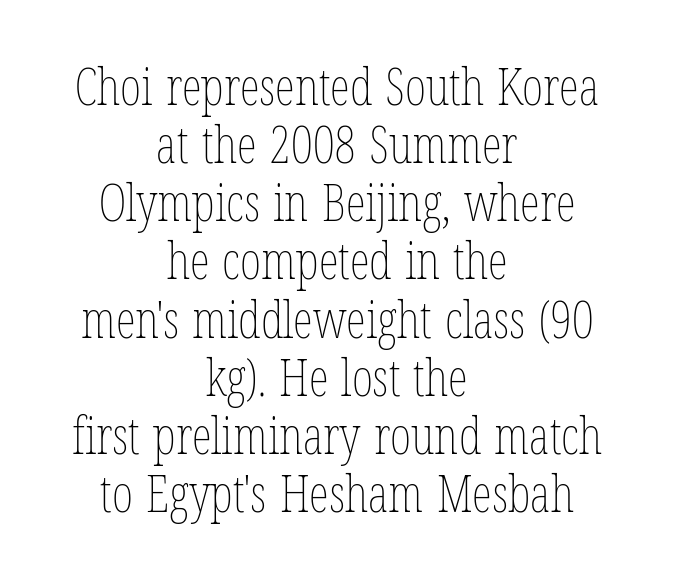
The image shows 51 px thin, condensed type, upright; set centered, tight line spacing (1.14x), normal letter spacing, not underlined; low stroke contrast and a medium x-height.
